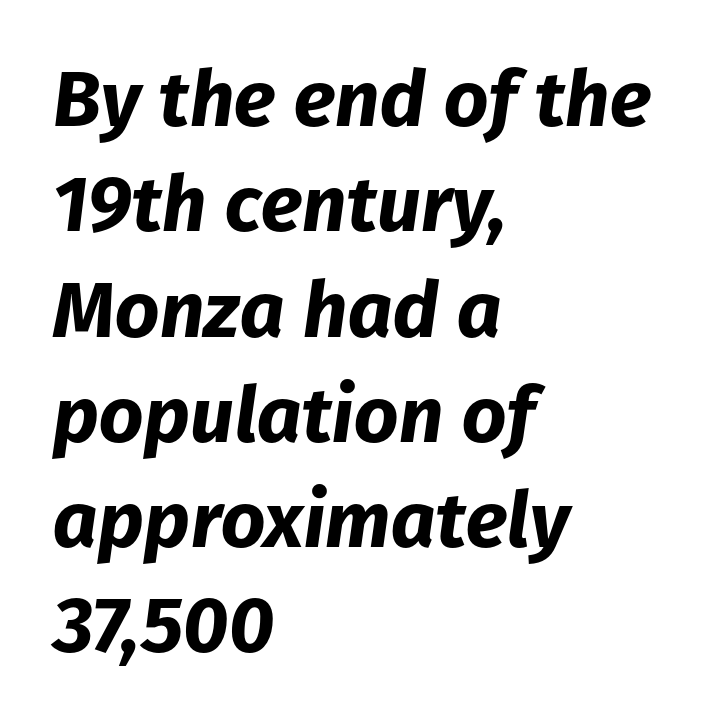
Q: Is the text bold? A: Yes.
Q: Is the text italic (slanted)? A: Yes, it leans right by about 8 degrees.
Q: Is the text underlined? A: No.
Q: How is the paragraph aligned? A: Left-aligned.
Q: Is the spacing between letters normal or unusually wide? A: Normal.
Q: Is the spacing between lines tight, normal or loose? A: Normal.
Q: Width (condensed, normal, or wide)? A: Normal.
Q: Stroke contrast? A: Low.
Q: x-height? A: Medium.
Q: Monospaced? A: No.
